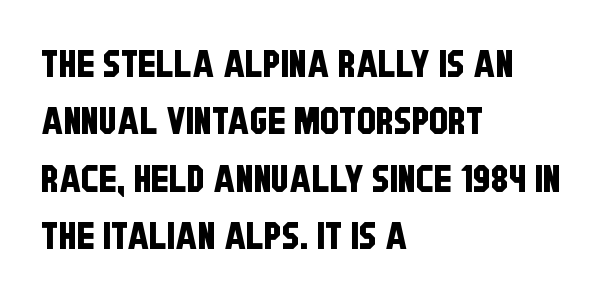
The image shows 38 px condensed sans-serif type; set left-aligned, normal line spacing (1.51x), normal letter spacing, not underlined; low stroke contrast and a large x-height.
